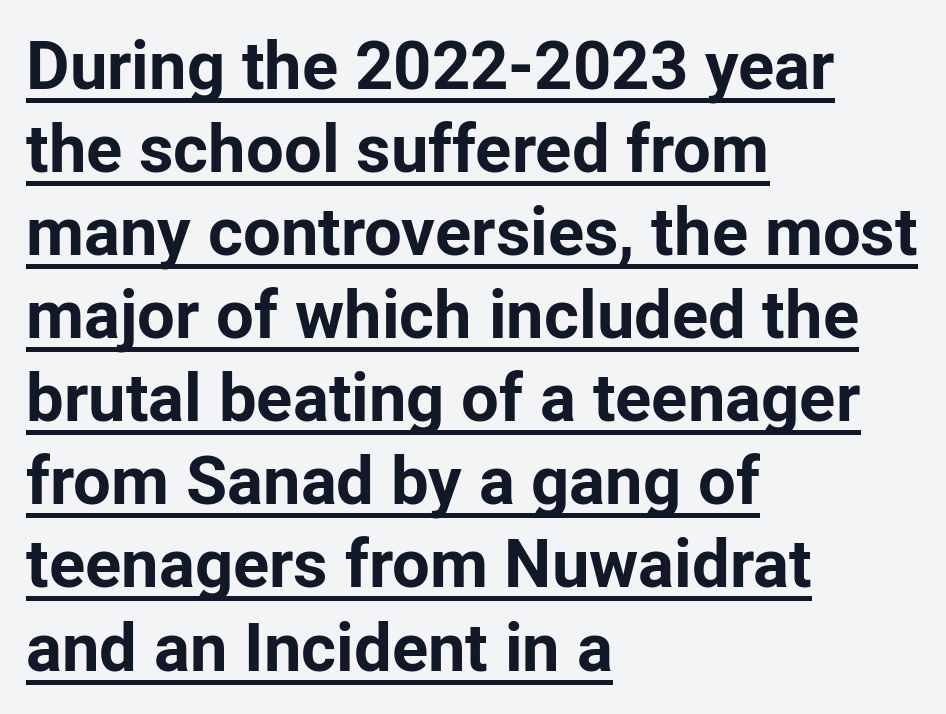
{"serif": "no", "italic": "no", "bold": "yes", "weight": "bold", "width": "normal", "stroke_contrast": "low", "x_height": "medium", "monospaced": "no", "underline": "yes", "align": "left", "line_spacing_ratio": 1.24, "letter_spacing": "normal", "letter_spacing_em": 0.0, "glyph_px": 67}
